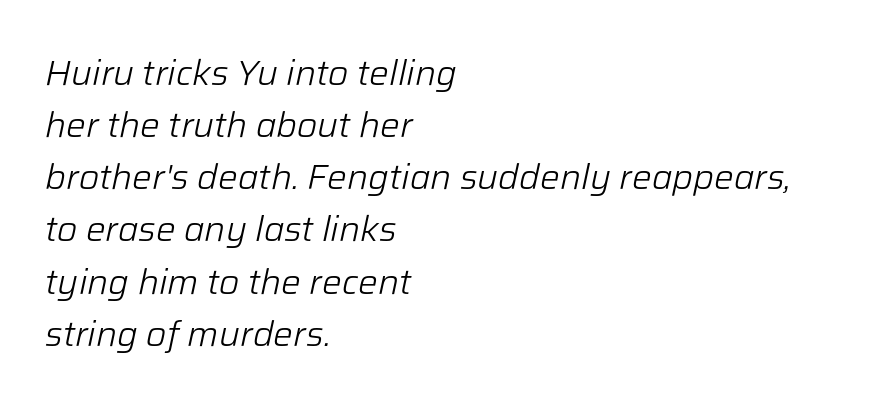
The image shows 35 px light type, italic (leaning right); set left-aligned, normal line spacing (1.49x), normal letter spacing, not underlined; low stroke contrast and a medium x-height.
